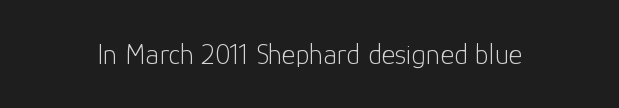
Q: Is the text bold? A: No.
Q: Is the text italic (slanted)? A: No, it is upright.
Q: Is the typeface a serif or a sans-serif typeface? A: Sans-serif.
Q: Is the text underlined? A: No.
Q: Is the spacing between letters normal or unusually wide? A: Normal.
Q: Width (condensed, normal, or wide)? A: Normal.
Q: Stroke contrast? A: Low.
Q: x-height? A: Medium.
Q: Monospaced? A: No.
